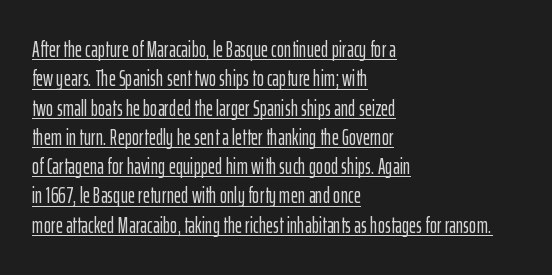
{"italic": "no", "underline": "yes", "align": "left", "line_spacing": "normal", "line_spacing_ratio": 1.33, "letter_spacing": "normal", "letter_spacing_em": 0.0, "glyph_px": 22}
